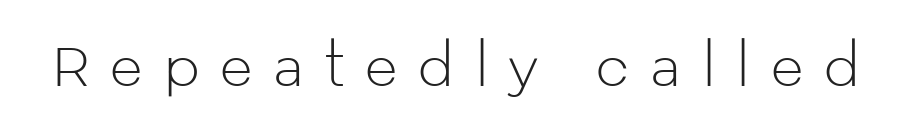
Q: Is the text bold? A: No.
Q: Is the text italic (slanted)? A: No, it is upright.
Q: Is the typeface a serif or a sans-serif typeface? A: Sans-serif.
Q: Is the text underlined? A: No.
Q: Is the spacing between letters normal or unusually wide? A: Unusually wide.
Q: Width (condensed, normal, or wide)? A: Normal.
Q: Stroke contrast? A: Low.
Q: x-height? A: Medium.
Q: Monospaced? A: No.
